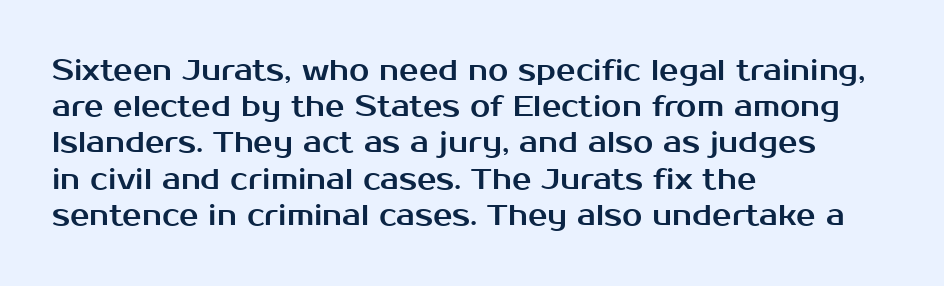
The image shows 29 px sans-serif type, upright; set left-aligned, normal line spacing (1.25x), normal letter spacing, not underlined; medium stroke contrast and a medium x-height.
